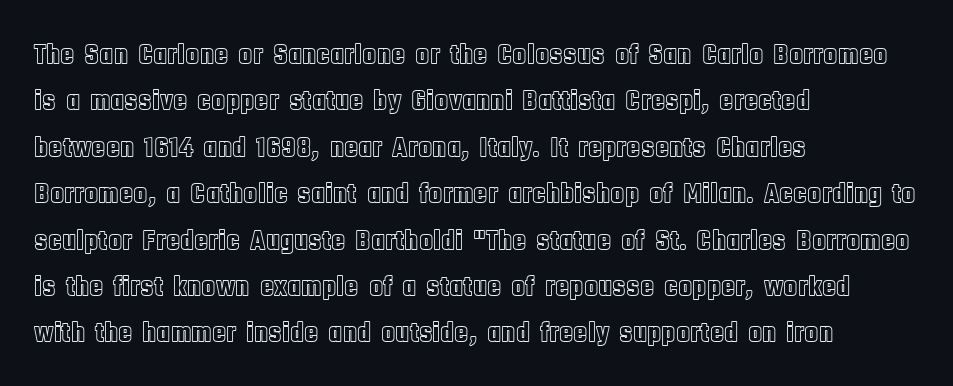
A classic flush-left, rag-right setting is used for this passage. Does the lettering tilt? It doesn't — this is upright. The face used here is proportionally spaced, like ordinary book or web type. How would I describe the line gaps? Plain and ordinary. Here the glyphs are tracked normally, forming tight word shapes. Nobody drew a line under any word here.
